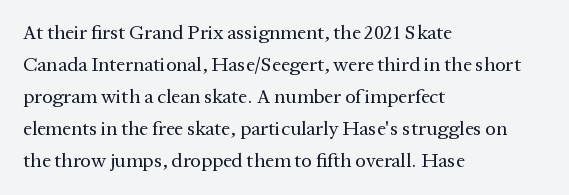
Caption: standard tracking, unaltered. The line-height multiplier appears to be the usual default. Type without underlining. This sample uses an upright cut, with every glyph sitting square on the baseline. This rendering uses left alignment, leaving the right contour irregular. The characters are drawn with everyday or finer stroke widths.
